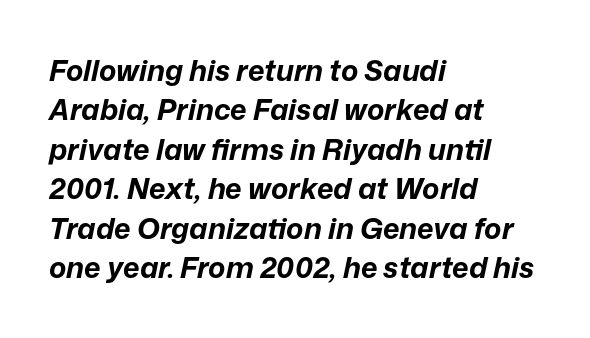
The image shows 29 px bold type, italic (leaning right); set left-aligned, normal line spacing (1.36x), normal letter spacing, not underlined; low stroke contrast and a medium x-height.
